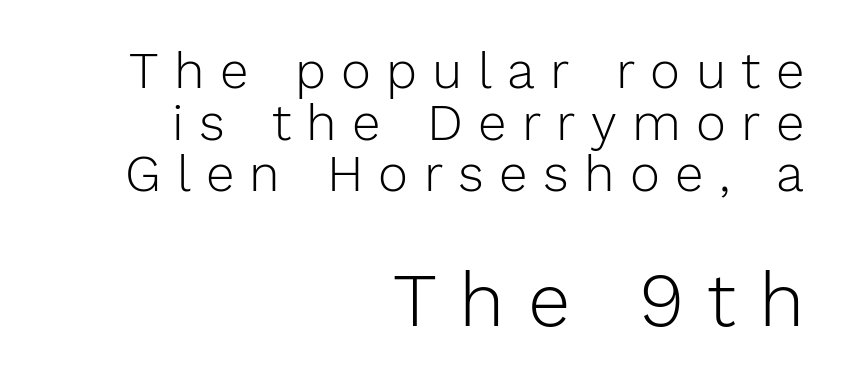
You can tell from the bare stems that sans-serif type was used. The rendering enlarges the type as you move from the upper chunk to the lower. Heaviness? Minimal to ordinary, like unemphasized prose. The glyphs are unaccompanied by any horizontal stroke below them. The text block is weighted toward the right margin, trailing off unevenly leftward. Looks like regular typesetting: each glyph gets only the width it needs.
